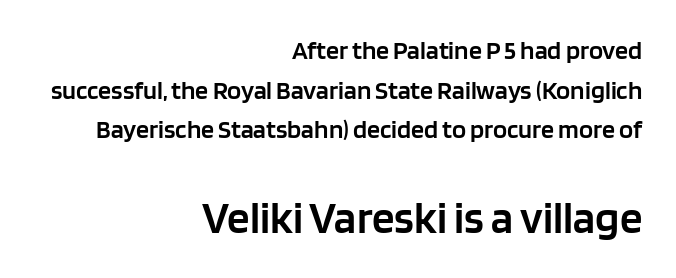
Q: Is the text bold? A: Semi-bold.
Q: Is the text italic (slanted)? A: No, it is upright.
Q: Is the typeface a serif or a sans-serif typeface? A: Sans-serif.
Q: Is the text underlined? A: No.
Q: How is the paragraph aligned? A: Right-aligned.
Q: Is the spacing between letters normal or unusually wide? A: Normal.
Q: Is the spacing between lines tight, normal or loose? A: Normal.
Q: Which block of text is set in a larger size, the first (top) or the second (bottom)? A: The second (bottom) one.
Q: Width (condensed, normal, or wide)? A: Normal.
Q: Stroke contrast? A: Low.
Q: x-height? A: Large.
Q: Monospaced? A: No.
